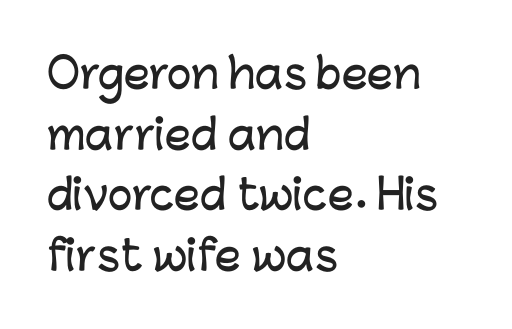
{"serif": "no", "italic": "no", "width": "normal", "stroke_contrast": "low", "x_height": "medium", "monospaced": "no", "underline": "no", "align": "left", "line_spacing": "normal", "line_spacing_ratio": 1.48, "letter_spacing": "normal", "letter_spacing_em": 0.0, "glyph_px": 41}
